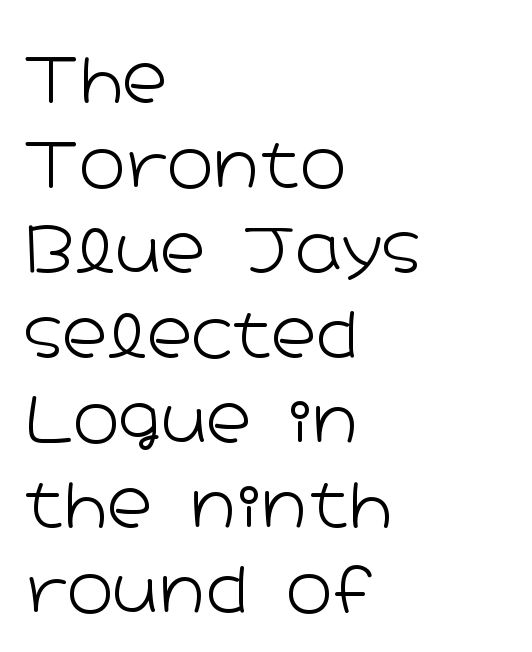
Letters have the restrained weight of plain body copy at most. The face used here is proportionally spaced, like ordinary book or web type. Rendered with straight, roman letterforms. Which margin do the lines hug? The left one — the right edge is uneven. Font category for this specimen: sans-serif. The vertical gap from one line to the next is medium.
